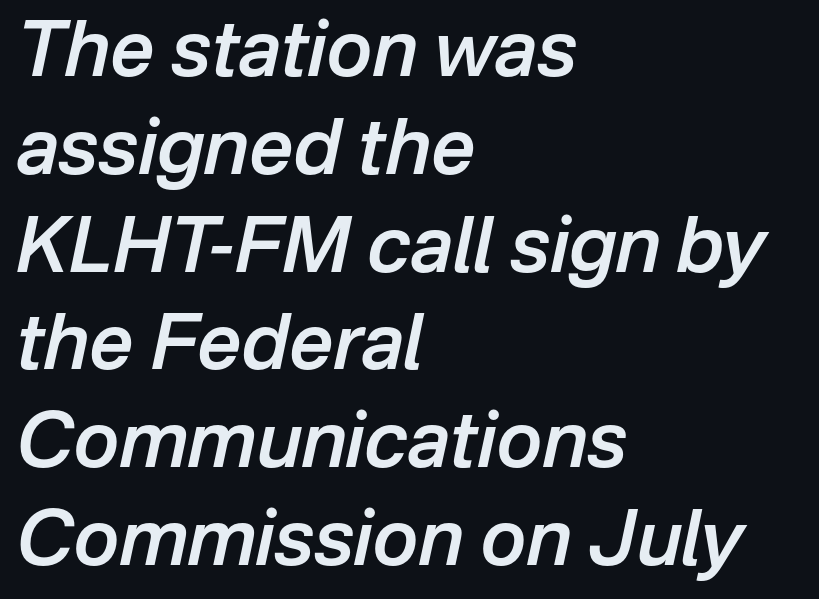
Is the letter spacing exaggerated? No — it looks like the ordinary default. Strokes here are thickened, but only to semibold level. The space directly below the letters is spotless. Character widths vary here, with narrow letters taking less room than wide ones.
